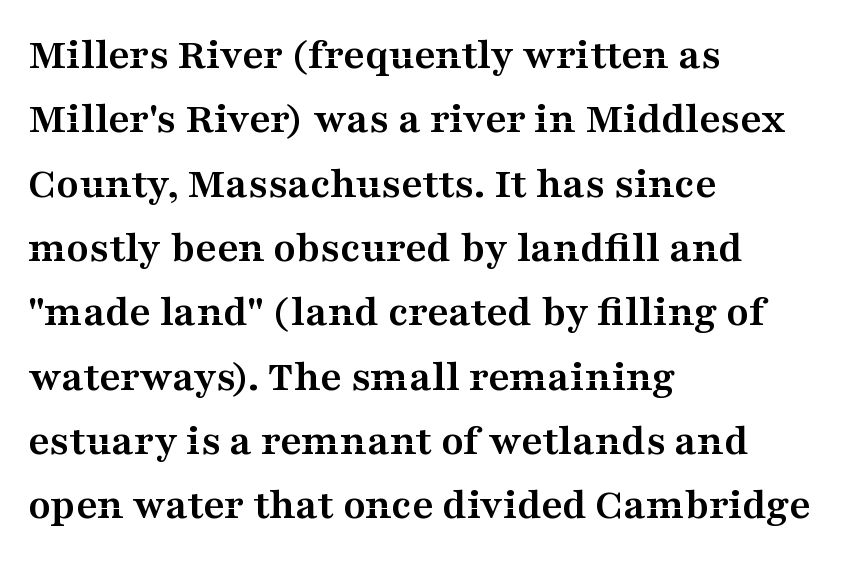
Q: Is the text bold? A: Yes.
Q: Is the text italic (slanted)? A: No, it is upright.
Q: Is the typeface a serif or a sans-serif typeface? A: Serif.
Q: Is the text underlined? A: No.
Q: How is the paragraph aligned? A: Left-aligned.
Q: Is the spacing between letters normal or unusually wide? A: Normal.
Q: Is the spacing between lines tight, normal or loose? A: Normal.
Q: Width (condensed, normal, or wide)? A: Wide.
Q: Stroke contrast? A: Medium.
Q: x-height? A: Medium.
Q: Monospaced? A: No.
